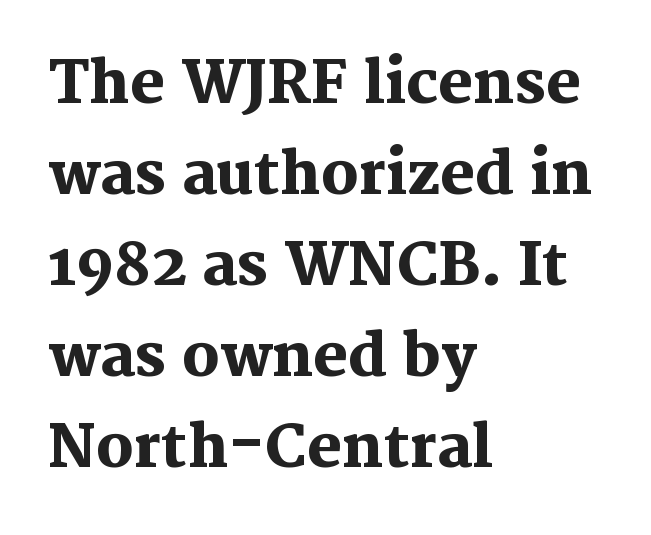
{"serif": "yes", "italic": "no", "bold": "yes", "weight": "heavy", "width": "normal", "stroke_contrast": "medium", "x_height": "medium", "monospaced": "no", "underline": "no", "align": "left", "line_spacing": "normal", "line_spacing_ratio": 1.57, "letter_spacing": "normal", "letter_spacing_em": 0.0, "glyph_px": 58}
